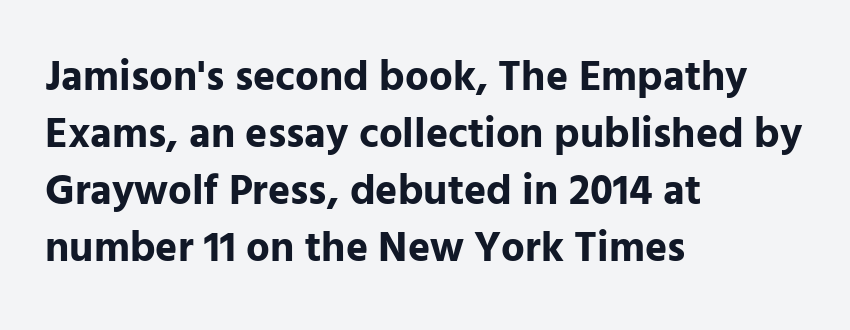
The image shows 42 px bold sans-serif type, upright; set left-aligned, normal line spacing (1.36x), normal letter spacing, not underlined; low stroke contrast and a medium x-height.
